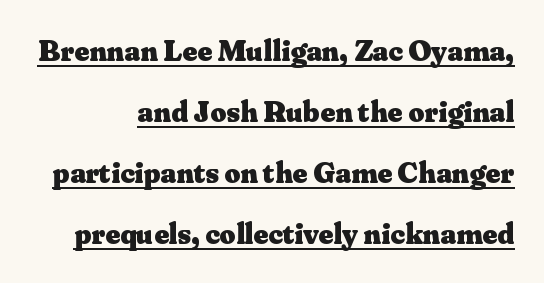
{"serif": "yes", "italic": "no", "bold": "yes", "weight": "heavy", "width": "normal", "stroke_contrast": "medium", "x_height": "small", "monospaced": "no", "underline": "yes", "line_spacing": "loose", "line_spacing_ratio": 1.97, "letter_spacing": "normal", "letter_spacing_em": 0.0, "glyph_px": 31}
